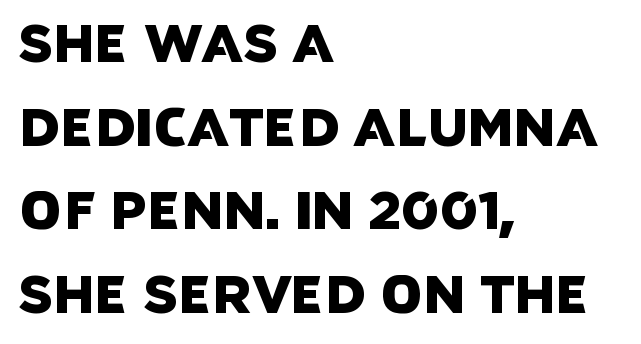
Q: Is the typeface a serif or a sans-serif typeface? A: Sans-serif.
Q: Is the text underlined? A: No.
Q: How is the paragraph aligned? A: Left-aligned.
Q: Is the spacing between letters normal or unusually wide? A: Normal.
Q: Is the spacing between lines tight, normal or loose? A: Normal.
Q: Width (condensed, normal, or wide)? A: Normal.
Q: Stroke contrast? A: Low.
Q: x-height? A: Large.
Q: Monospaced? A: No.
